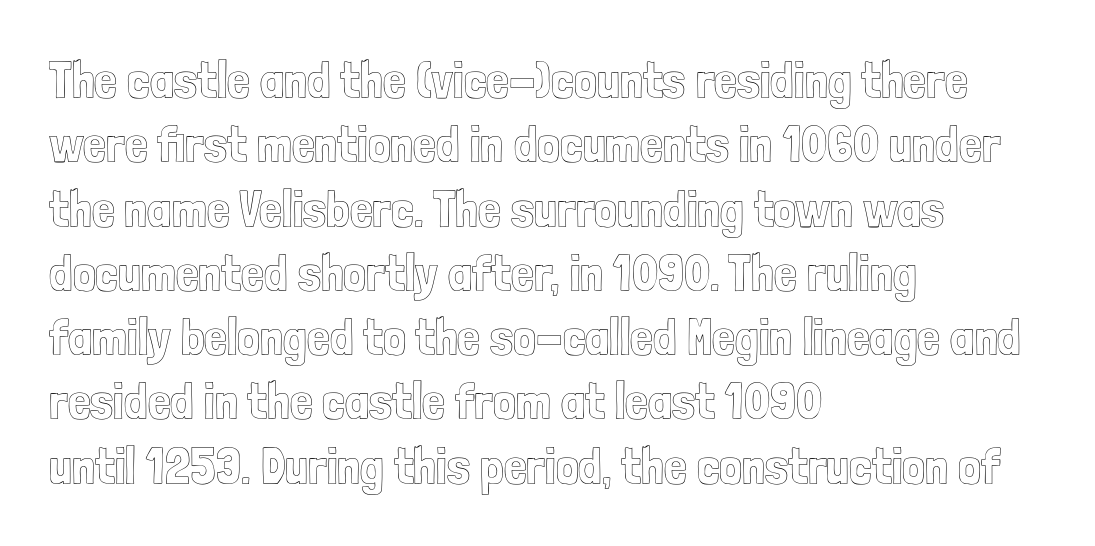
Q: Is the text italic (slanted)? A: No, it is upright.
Q: Is the text underlined? A: No.
Q: How is the paragraph aligned? A: Left-aligned.
Q: Is the spacing between letters normal or unusually wide? A: Normal.
Q: Is the spacing between lines tight, normal or loose? A: Normal.
Q: Width (condensed, normal, or wide)? A: Condensed.
Q: x-height? A: Medium.
Q: Monospaced? A: No.
